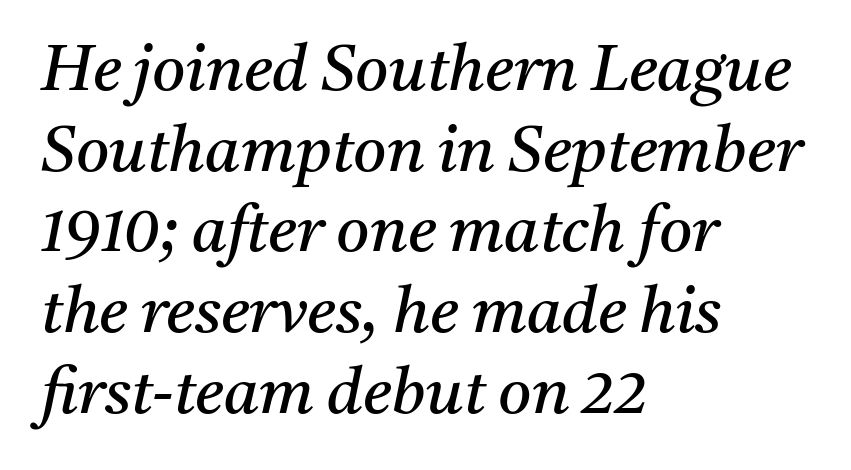
Q: Is the text bold? A: No.
Q: Is the text italic (slanted)? A: Yes, it leans right by about 11 degrees.
Q: Is the typeface a serif or a sans-serif typeface? A: Serif.
Q: Is the text underlined? A: No.
Q: How is the paragraph aligned? A: Left-aligned.
Q: Is the spacing between letters normal or unusually wide? A: Normal.
Q: Is the spacing between lines tight, normal or loose? A: Normal.
Q: Width (condensed, normal, or wide)? A: Normal.
Q: Stroke contrast? A: Medium.
Q: x-height? A: Medium.
Q: Monospaced? A: No.
